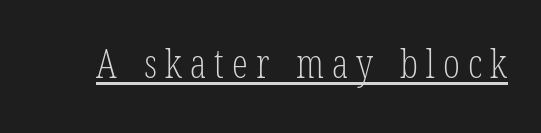
The image shows 40 px light, condensed serif type, upright; set unusually wide letter spacing (+0.2 em), underlined; low stroke contrast and a medium x-height.
